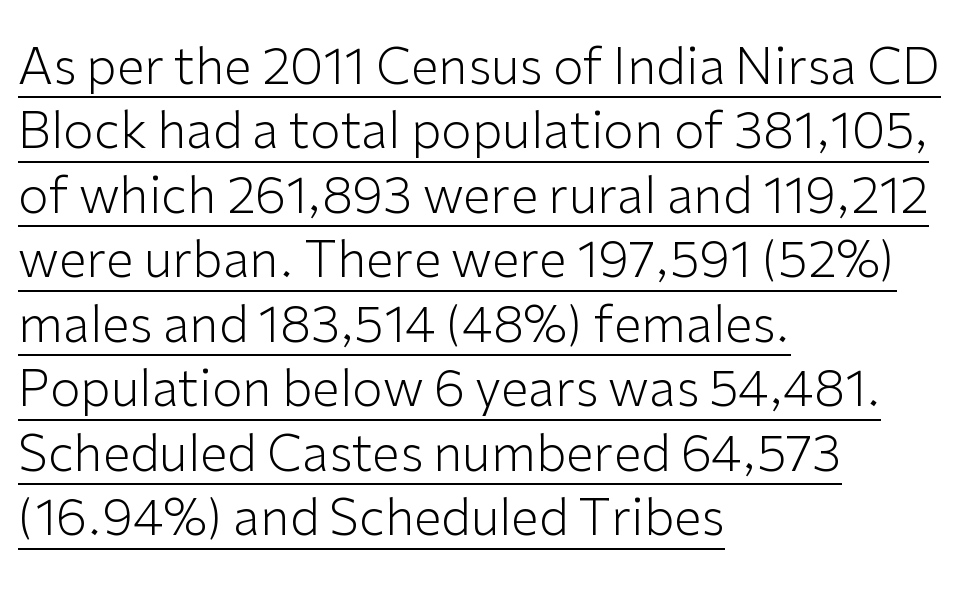
Q: Is the text bold? A: No.
Q: Is the text italic (slanted)? A: No, it is upright.
Q: Is the typeface a serif or a sans-serif typeface? A: Sans-serif.
Q: Is the text underlined? A: Yes.
Q: How is the paragraph aligned? A: Left-aligned.
Q: Is the spacing between letters normal or unusually wide? A: Normal.
Q: Is the spacing between lines tight, normal or loose? A: Normal.
Q: Width (condensed, normal, or wide)? A: Normal.
Q: Stroke contrast? A: Low.
Q: x-height? A: Medium.
Q: Monospaced? A: No.
